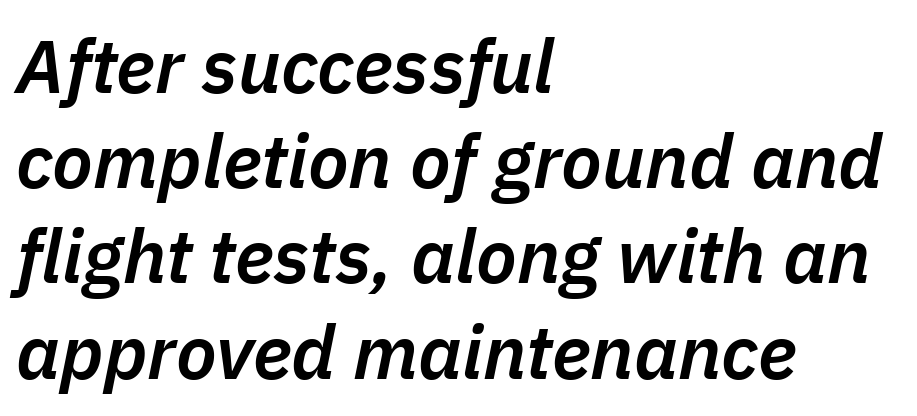
Horizontal bands of white between lines are of average thickness. Look at the tracking — it's just the regular setting, nothing added. Notice how the stems are inclined rather than vertical — that's the hallmark of italics. No word sits above an underline.
